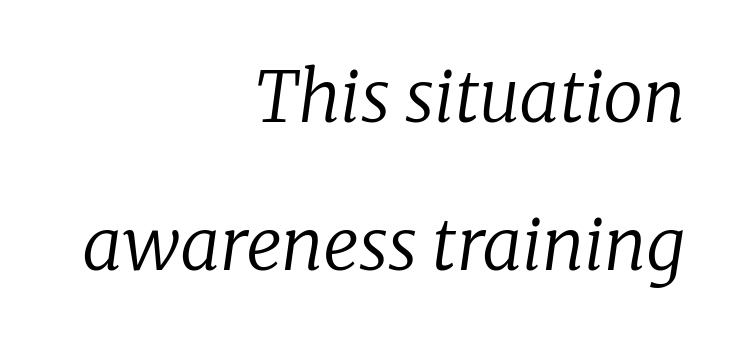
{"serif": "yes", "italic": "yes", "lean": "right", "slant_degrees": 8, "bold": "no", "weight": "regular", "width": "normal", "stroke_contrast": "low", "x_height": "medium", "monospaced": "no", "underline": "no", "align": "right", "line_spacing": "loose", "line_spacing_ratio": 2.08, "letter_spacing": "normal", "letter_spacing_em": 0.0, "glyph_px": 71}
